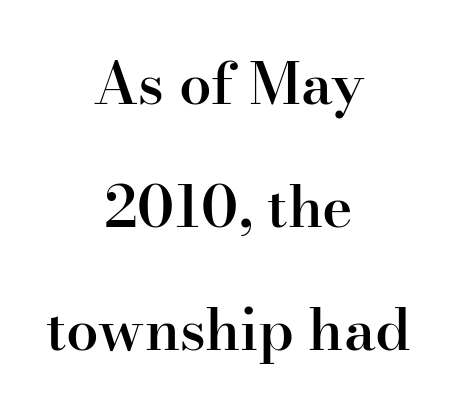
The image shows 58 px semibold serif type, upright; set centered, loose line spacing (2.12x), normal letter spacing, not underlined; high stroke contrast and a small x-height.
